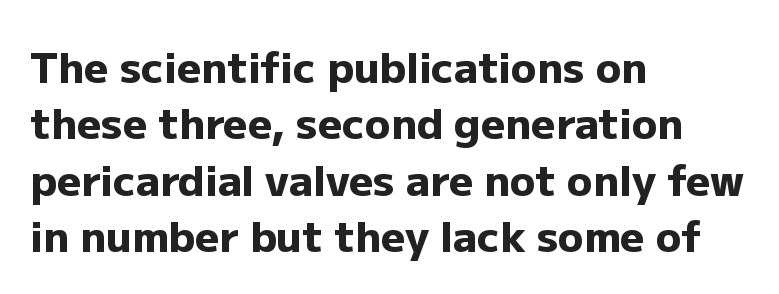
The image shows 42 px heavy sans-serif type, upright; set left-aligned, normal line spacing (1.34x), normal letter spacing, not underlined; low stroke contrast and a medium x-height.
